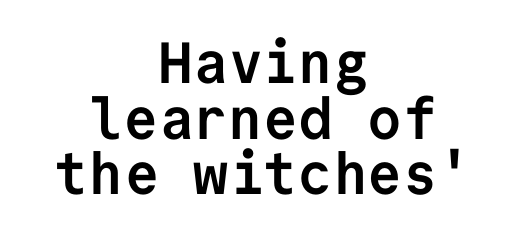
{"serif": "no", "italic": "no", "bold": "yes", "weight": "semibold", "width": "normal", "stroke_contrast": "low", "x_height": "medium", "monospaced": "yes", "underline": "no", "align": "center", "line_spacing": "tight", "line_spacing_ratio": 0.96, "letter_spacing": "normal", "letter_spacing_em": 0.0, "glyph_px": 58}
